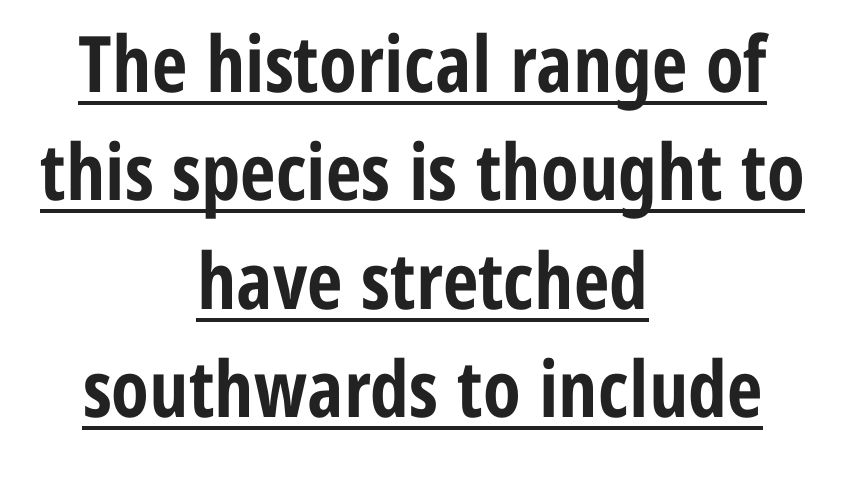
{"serif": "no", "italic": "no", "bold": "yes", "weight": "bold", "width": "condensed", "stroke_contrast": "low", "x_height": "medium", "monospaced": "no", "underline": "yes", "align": "center", "line_spacing": "normal", "line_spacing_ratio": 1.39, "letter_spacing": "normal", "letter_spacing_em": 0.0, "glyph_px": 78}
